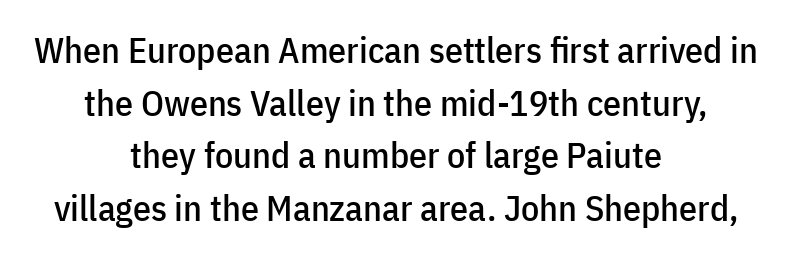
Q: Is the text italic (slanted)? A: No, it is upright.
Q: Is the typeface a serif or a sans-serif typeface? A: Sans-serif.
Q: Is the text underlined? A: No.
Q: How is the paragraph aligned? A: Centered.
Q: Is the spacing between letters normal or unusually wide? A: Normal.
Q: Is the spacing between lines tight, normal or loose? A: Normal.
Q: Width (condensed, normal, or wide)? A: Condensed.
Q: Stroke contrast? A: Low.
Q: x-height? A: Medium.
Q: Monospaced? A: No.
